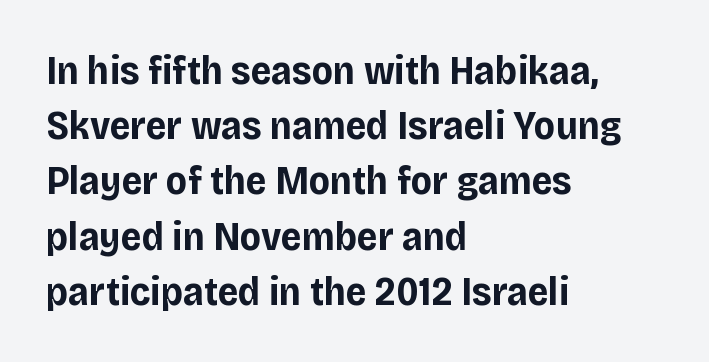
Q: Is the text bold? A: Yes.
Q: Is the text italic (slanted)? A: No, it is upright.
Q: Is the typeface a serif or a sans-serif typeface? A: Sans-serif.
Q: Is the text underlined? A: No.
Q: How is the paragraph aligned? A: Left-aligned.
Q: Is the spacing between letters normal or unusually wide? A: Normal.
Q: Is the spacing between lines tight, normal or loose? A: Normal.
Q: Width (condensed, normal, or wide)? A: Normal.
Q: Stroke contrast? A: Low.
Q: x-height? A: Large.
Q: Monospaced? A: No.
